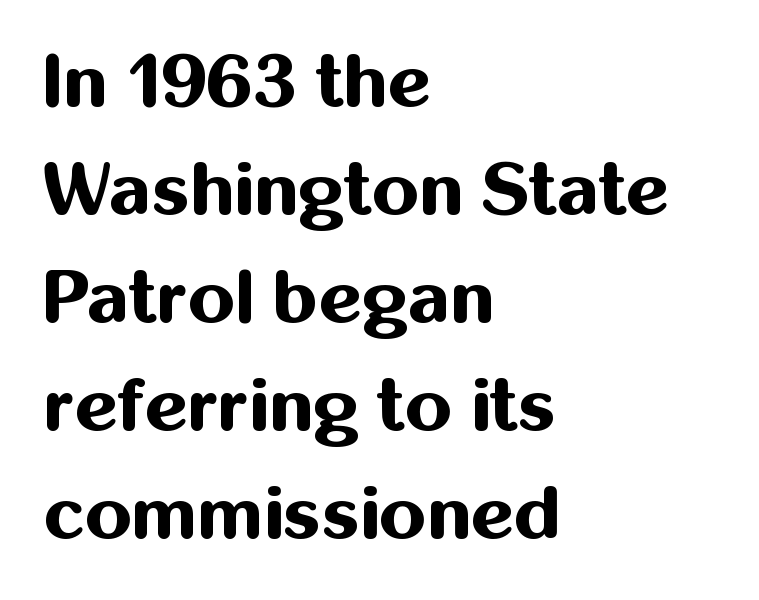
Think of a printed novel: that variable character pitch is what you see here. The rendering anchors every line to the left-hand side. Students, observe: this is what conventionally led text looks like. Plenty of ink on the page — the face is bold. Nobody drew a line under any word here.
